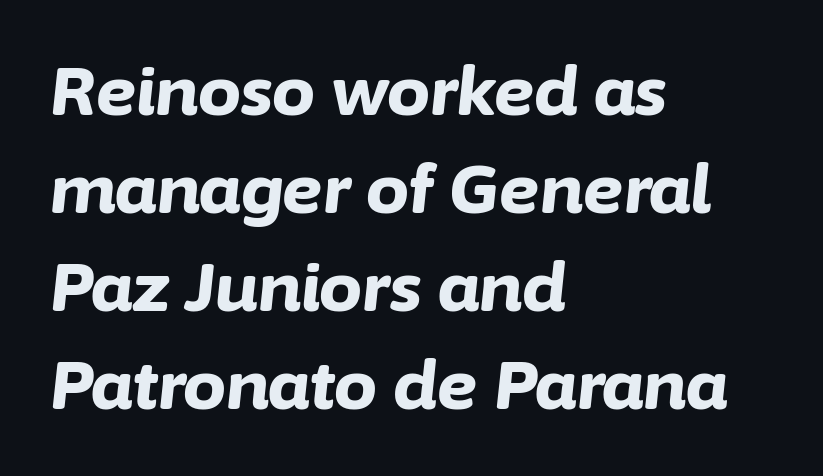
{"italic": "yes", "lean": "right", "slant_degrees": 6, "bold": "yes", "weight": "bold", "width": "normal", "stroke_contrast": "low", "x_height": "medium", "monospaced": "no", "underline": "no", "align": "left", "line_spacing": "normal", "line_spacing_ratio": 1.44, "letter_spacing": "normal", "letter_spacing_em": 0.0, "glyph_px": 68}
